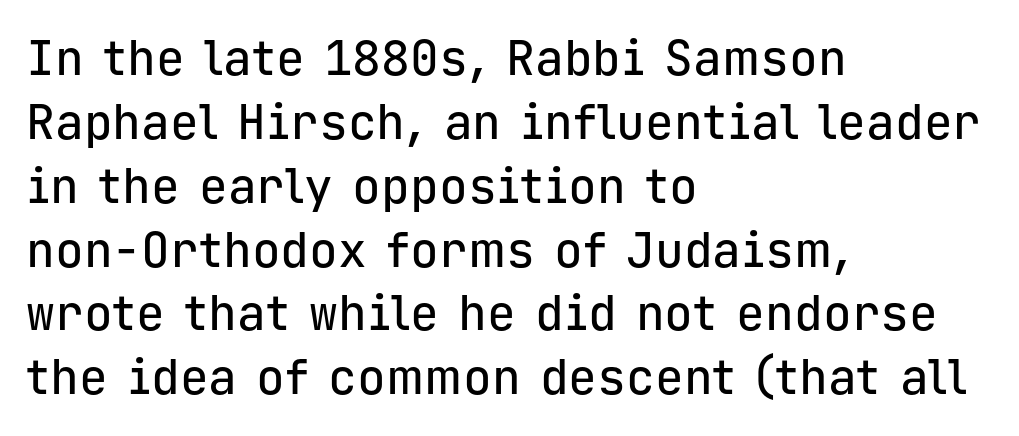
Q: Is the text italic (slanted)? A: No, it is upright.
Q: Is the typeface a serif or a sans-serif typeface? A: Sans-serif.
Q: Is the text underlined? A: No.
Q: How is the paragraph aligned? A: Left-aligned.
Q: Is the spacing between letters normal or unusually wide? A: Normal.
Q: Is the spacing between lines tight, normal or loose? A: Normal.
Q: Width (condensed, normal, or wide)? A: Normal.
Q: Stroke contrast? A: Low.
Q: x-height? A: Medium.
Q: Monospaced? A: Yes.
